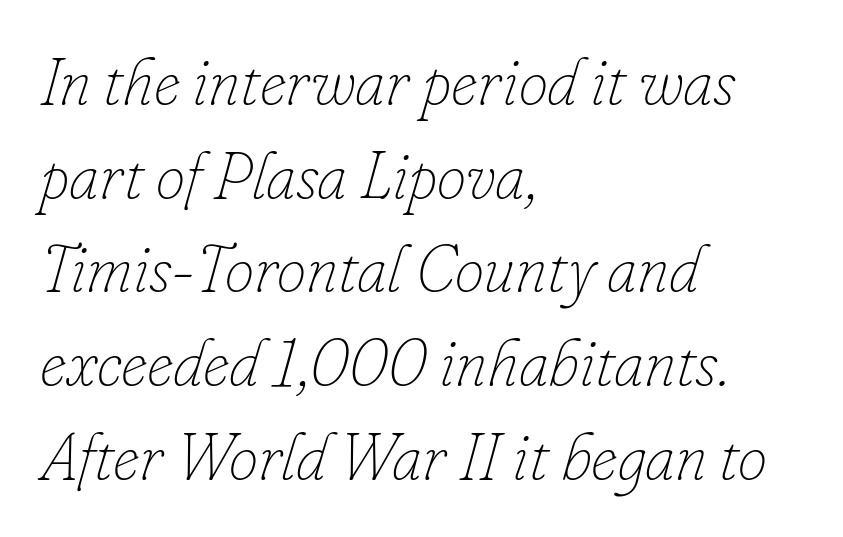
Regarding leading, the lines here are spaced in the standard way. Spacing between characters is what you'd get straight out of the box. The face used here has a pronounced slope to its letters. The string is rendered with underlining switched off. The strokes are not fattened; the text isn't bold.
